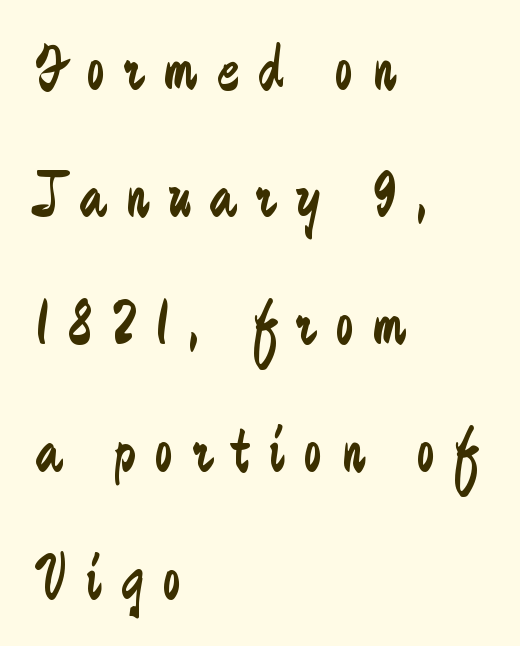
The image shows 65 px regular-weight, condensed sans-serif type; set left-aligned, loose line spacing (1.96x), unusually wide letter spacing (+0.3 em), not underlined; low stroke contrast and a medium x-height.
